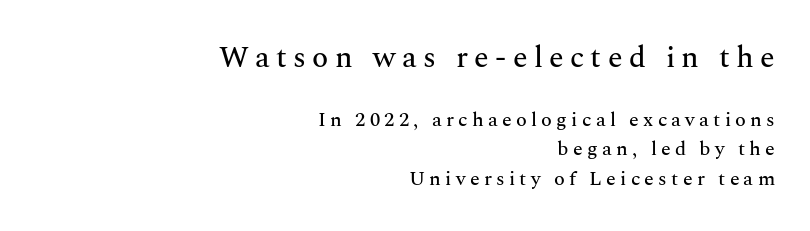
The image shows 30 px serif type, upright; set right-aligned, normal line spacing (1.49x), unusually wide letter spacing (+0.21 em), not underlined; the first (top) block is 1.5x larger; medium stroke contrast and a medium x-height.
